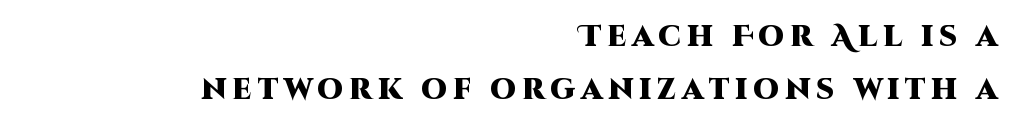
The image shows 29 px heavy sans-serif type, upright; set right-aligned, line spacing 1.83x, unusually wide letter spacing (+0.2 em), not underlined; high stroke contrast and a large x-height.
